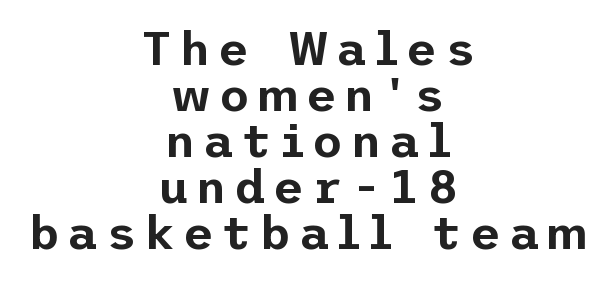
This is the regular roman posture of the typeface. To sum up the face: it is a sans, with no serifs. Short and long lines alike share a common midpoint. This rendering features lettering with no underline. The vertical gap from one line to the next is small.
